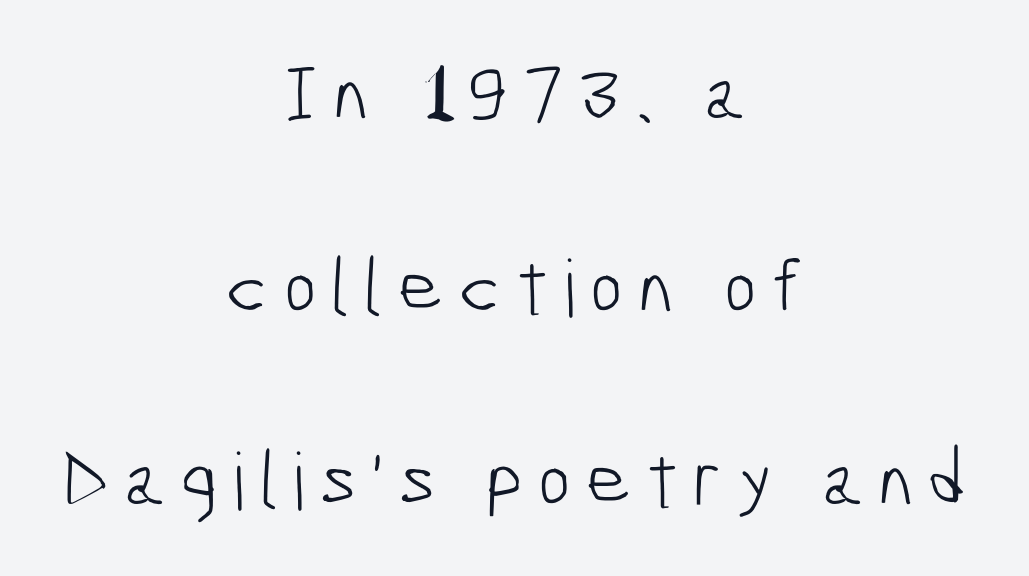
Q: Is the text bold? A: No.
Q: Is the typeface a serif or a sans-serif typeface? A: Sans-serif.
Q: Is the text underlined? A: No.
Q: How is the paragraph aligned? A: Centered.
Q: Is the spacing between lines tight, normal or loose? A: Loose.
Q: Width (condensed, normal, or wide)? A: Condensed.
Q: Stroke contrast? A: Low.
Q: x-height? A: Medium.
Q: Monospaced? A: No.
